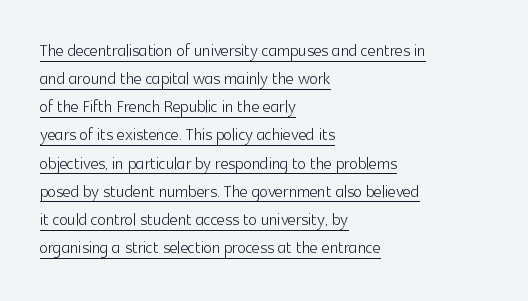
{"italic": "no", "bold": "no", "underline": "yes", "align": "left", "line_spacing": "normal", "line_spacing_ratio": 1.28, "letter_spacing": "normal", "letter_spacing_em": 0.0, "glyph_px": 22}
